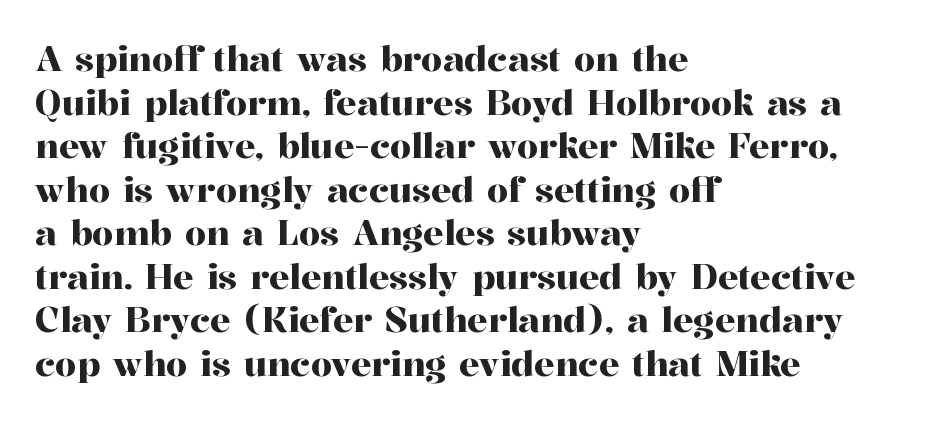
Q: Is the text italic (slanted)? A: No, it is upright.
Q: Is the typeface a serif or a sans-serif typeface? A: Serif.
Q: Is the text underlined? A: No.
Q: How is the paragraph aligned? A: Left-aligned.
Q: Is the spacing between letters normal or unusually wide? A: Normal.
Q: Is the spacing between lines tight, normal or loose? A: Normal.
Q: Width (condensed, normal, or wide)? A: Normal.
Q: Stroke contrast? A: High.
Q: x-height? A: Medium.
Q: Monospaced? A: No.
